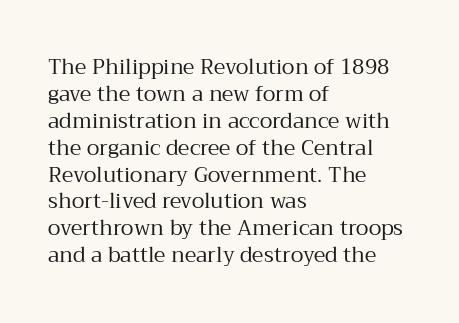
Q: Is the text bold? A: No.
Q: Is the text italic (slanted)? A: No, it is upright.
Q: Is the text underlined? A: No.
Q: How is the paragraph aligned? A: Left-aligned.
Q: Is the spacing between letters normal or unusually wide? A: Normal.
Q: Is the spacing between lines tight, normal or loose? A: Normal.
